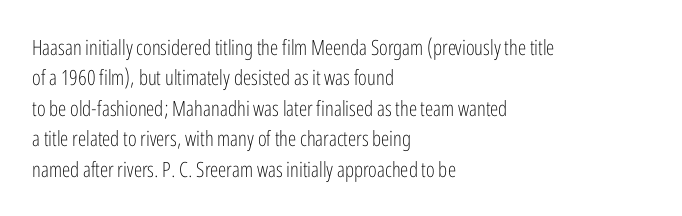
Q: Is the text bold? A: No.
Q: Is the text italic (slanted)? A: No, it is upright.
Q: Is the text underlined? A: No.
Q: How is the paragraph aligned? A: Left-aligned.
Q: Is the spacing between letters normal or unusually wide? A: Normal.
Q: Is the spacing between lines tight, normal or loose? A: Normal.
